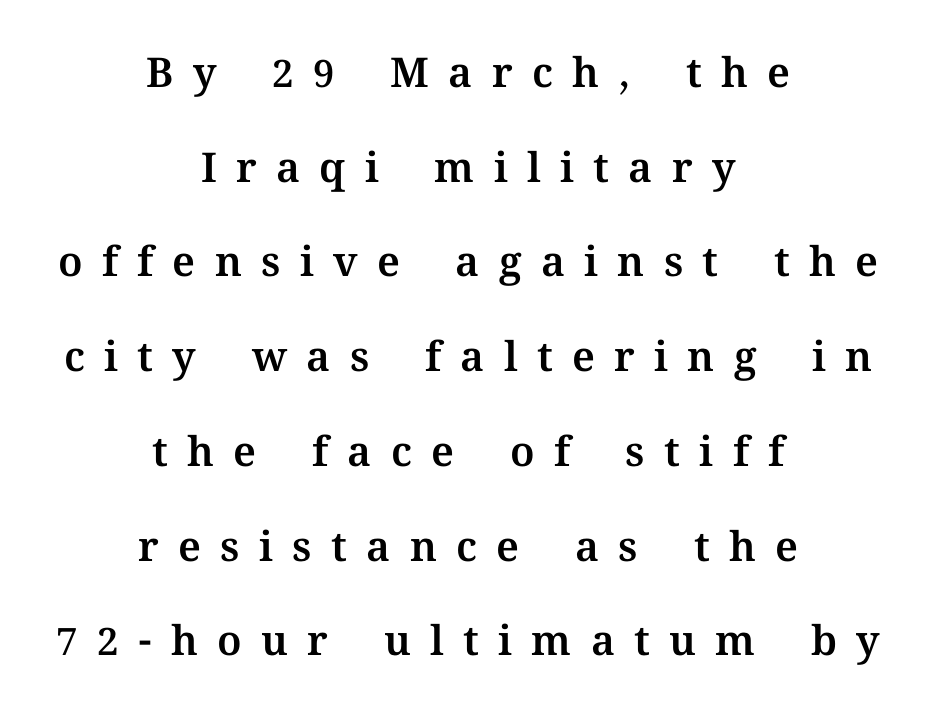
Q: Is the text italic (slanted)? A: No, it is upright.
Q: Is the text underlined? A: No.
Q: How is the paragraph aligned? A: Centered.
Q: Is the spacing between letters normal or unusually wide? A: Unusually wide.
Q: Is the spacing between lines tight, normal or loose? A: Loose.
Q: Width (condensed, normal, or wide)? A: Normal.
Q: Stroke contrast? A: Medium.
Q: x-height? A: Medium.
Q: Monospaced? A: No.
